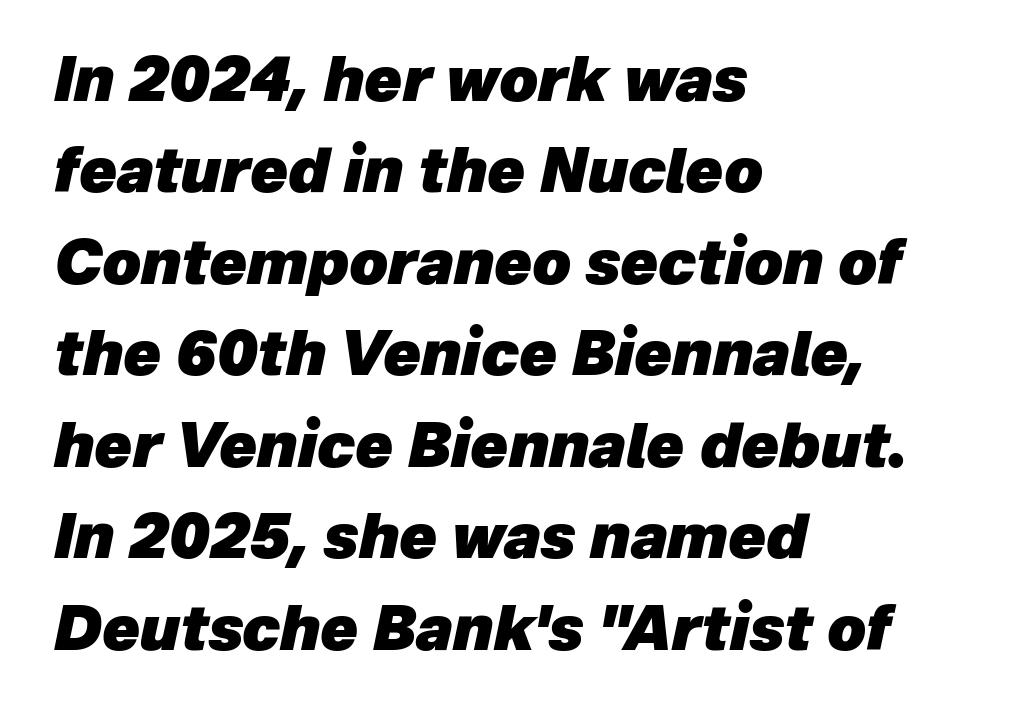
The image shows 61 px heavy type, italic (leaning right); set left-aligned, normal line spacing (1.5x), normal letter spacing, not underlined; low stroke contrast and a medium x-height.
